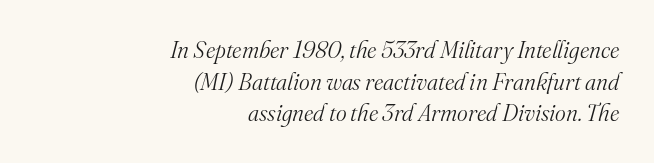
The image shows 23 px text type, italic (leaning right); set right-aligned, normal line spacing (1.38x), normal letter spacing, not underlined.
